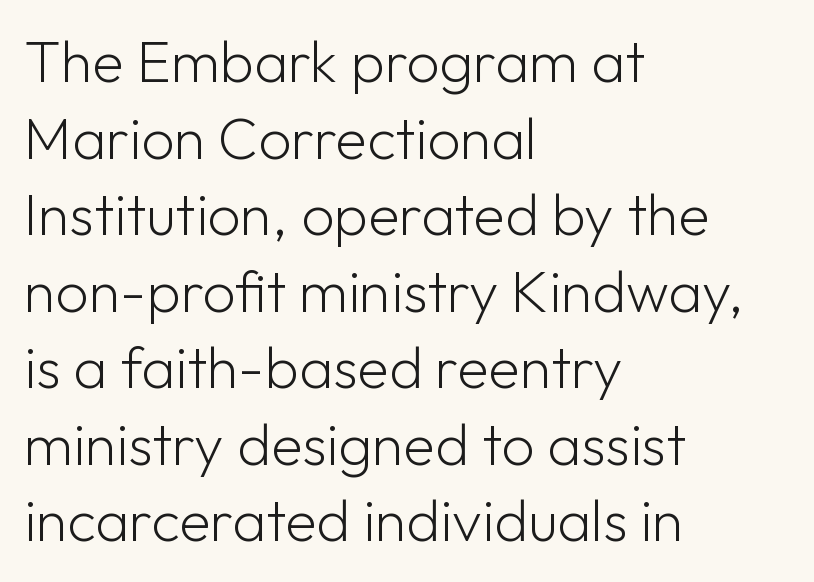
Serif or sans? Sans — the stroke terminals are bare. Ascenders rise straight up at ninety degrees. Standard letterfit; no display-style spreading of the glyphs. This sample has the flowing, uneven cadence of proportional lettering. The strip under each line holds only bare page. Layout note: lines flush left.
